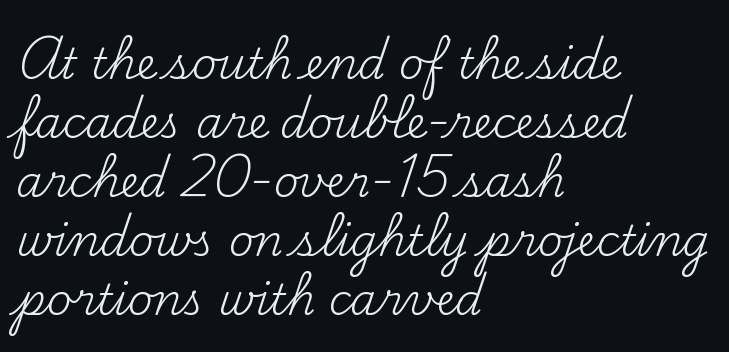
The image shows 43 px regular-weight serif type; set left-aligned, normal line spacing (1.37x), normal letter spacing, not underlined; medium stroke contrast and a small x-height.
